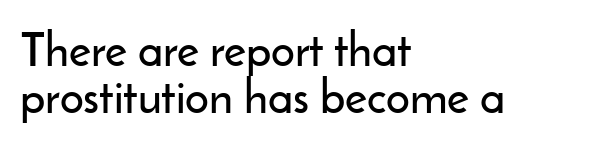
Is this a sans? Yes — the strokes have no serifs. Do the characters align in a grid? No, the font is proportional. The horizontal fit of the characters is conventional and even. Line spacing here is tight.
